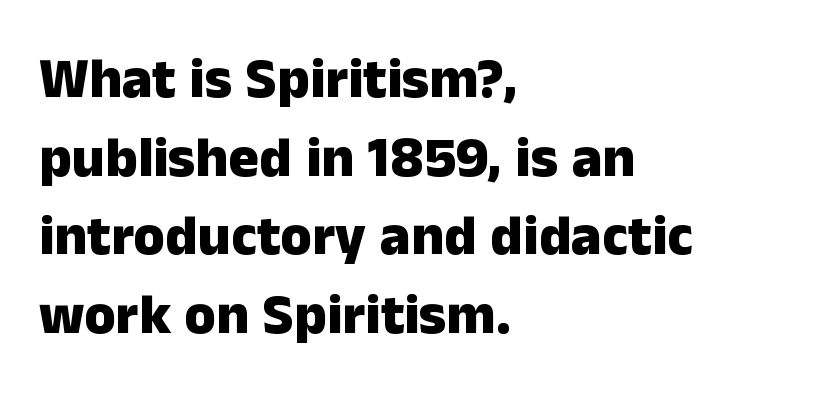
The image shows 57 px heavy sans-serif type, upright; set left-aligned, normal line spacing (1.38x), normal letter spacing, not underlined; low stroke contrast and a medium x-height.
